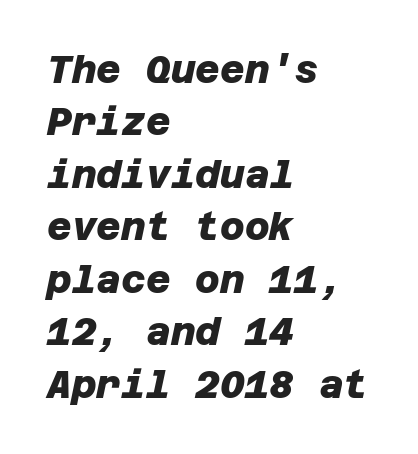
{"serif": "no", "bold": "yes", "weight": "heavy", "width": "normal", "stroke_contrast": "low", "x_height": "large", "underline": "no", "align": "left", "line_spacing": "normal", "line_spacing_ratio": 1.38, "letter_spacing": "normal", "letter_spacing_em": 0.0, "glyph_px": 38}
